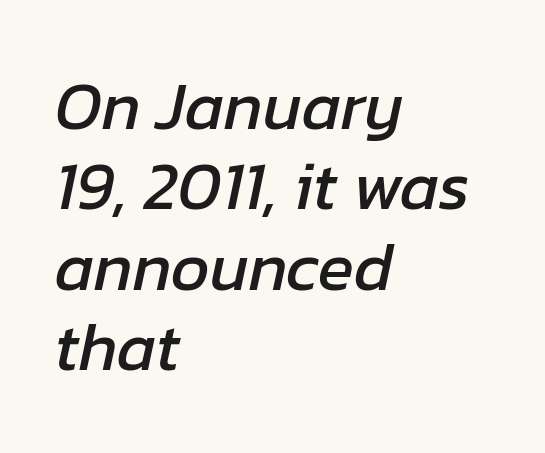
Q: Is the text italic (slanted)? A: Yes, it leans right by about 12 degrees.
Q: Is the text underlined? A: No.
Q: How is the paragraph aligned? A: Left-aligned.
Q: Is the spacing between letters normal or unusually wide? A: Normal.
Q: Width (condensed, normal, or wide)? A: Normal.
Q: Stroke contrast? A: Low.
Q: x-height? A: Medium.
Q: Monospaced? A: No.
